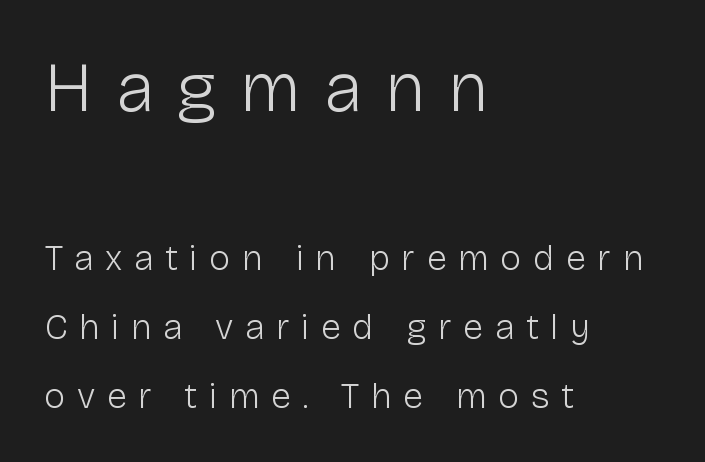
The image shows 71 px light sans-serif type, upright; set left-aligned, loose line spacing (1.91x), unusually wide letter spacing (+0.32 em), not underlined; the first (top) block is 1.97x larger; low stroke contrast and a medium x-height.
